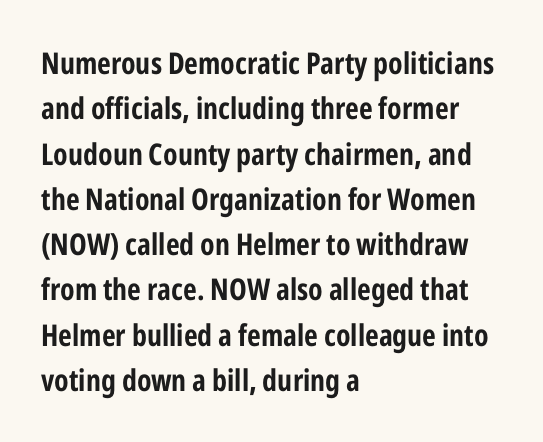
Q: Is the text bold? A: Yes.
Q: Is the text italic (slanted)? A: No, it is upright.
Q: Is the typeface a serif or a sans-serif typeface? A: Sans-serif.
Q: Is the text underlined? A: No.
Q: How is the paragraph aligned? A: Left-aligned.
Q: Is the spacing between letters normal or unusually wide? A: Normal.
Q: Is the spacing between lines tight, normal or loose? A: Normal.
Q: Width (condensed, normal, or wide)? A: Condensed.
Q: Stroke contrast? A: Low.
Q: x-height? A: Medium.
Q: Monospaced? A: No.
